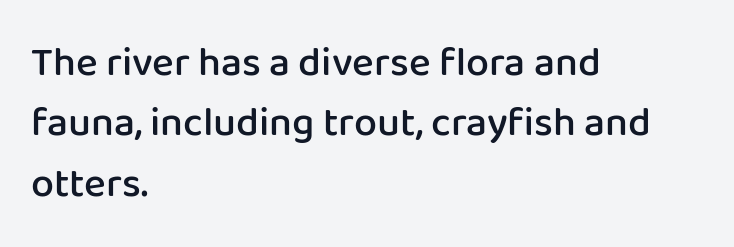
{"serif": "no", "italic": "no", "bold": "semi", "weight": "semibold", "width": "normal", "stroke_contrast": "low", "x_height": "medium", "monospaced": "no", "underline": "no", "align": "left", "line_spacing": "normal", "line_spacing_ratio": 1.47, "letter_spacing": "normal", "letter_spacing_em": 0.0, "glyph_px": 41}
